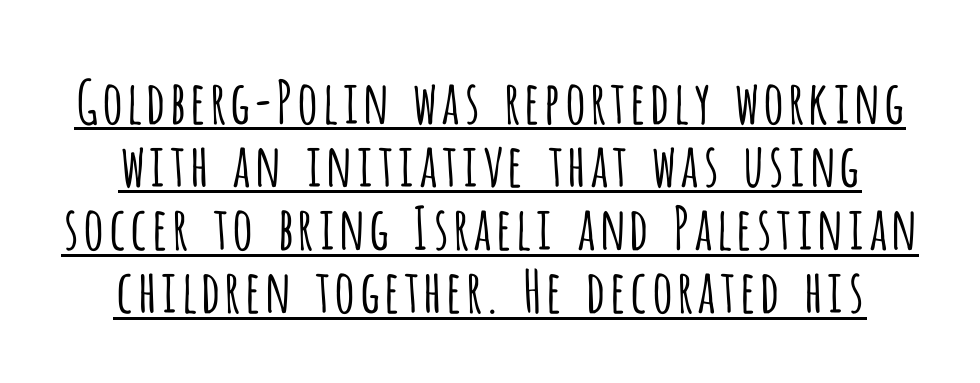
Q: Is the text bold? A: No.
Q: Is the text italic (slanted)? A: No, it is upright.
Q: Is the typeface a serif or a sans-serif typeface? A: Sans-serif.
Q: Is the text underlined? A: Yes.
Q: Is the spacing between letters normal or unusually wide? A: Normal.
Q: Is the spacing between lines tight, normal or loose? A: Tight.
Q: Width (condensed, normal, or wide)? A: Condensed.
Q: Stroke contrast? A: Low.
Q: x-height? A: Large.
Q: Monospaced? A: No.
